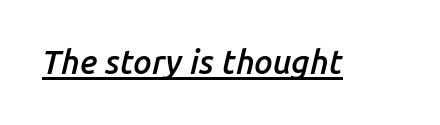
{"italic": "yes", "lean": "right", "slant_degrees": 14, "bold": "semi", "weight": "semibold", "width": "normal", "stroke_contrast": "low", "x_height": "medium", "monospaced": "no", "underline": "yes", "letter_spacing": "normal", "letter_spacing_em": 0.0, "glyph_px": 33}
